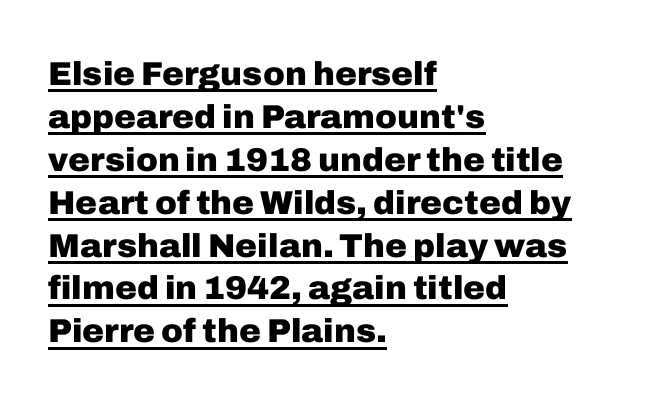
Q: Is the text bold? A: Yes.
Q: Is the text italic (slanted)? A: No, it is upright.
Q: Is the typeface a serif or a sans-serif typeface? A: Sans-serif.
Q: Is the text underlined? A: Yes.
Q: How is the paragraph aligned? A: Left-aligned.
Q: Is the spacing between letters normal or unusually wide? A: Normal.
Q: Is the spacing between lines tight, normal or loose? A: Normal.
Q: Width (condensed, normal, or wide)? A: Normal.
Q: Stroke contrast? A: Low.
Q: x-height? A: Medium.
Q: Monospaced? A: No.
